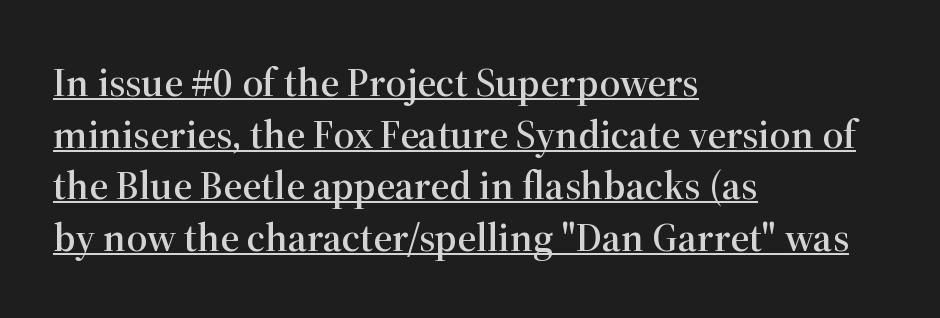
These characters rest on top of a visible drawn line. Posture: upright roman. In terms of leading, this rendering sits right in the middle. Proportional: the letters do not fall into vertical columns. Is the letter spacing exaggerated? No — it looks like the ordinary default. The ragged edge is on the right, which tells us the setting is flush left.
